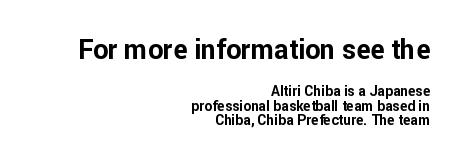
In CSS terms this would be text-align: right. The emphasis by scale lands on block number one, above. Here the glyphs are tracked normally, forming tight word shapes. The leading is snug, giving the passage a crowded texture.
